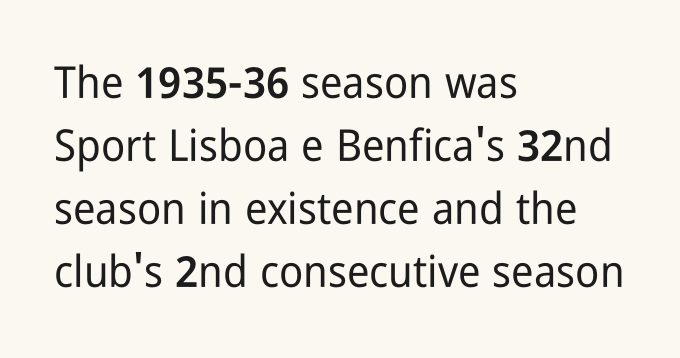
The image shows 44 px condensed sans-serif type, upright; set left-aligned, normal line spacing (1.43x), normal letter spacing, not underlined; low stroke contrast and a medium x-height.
